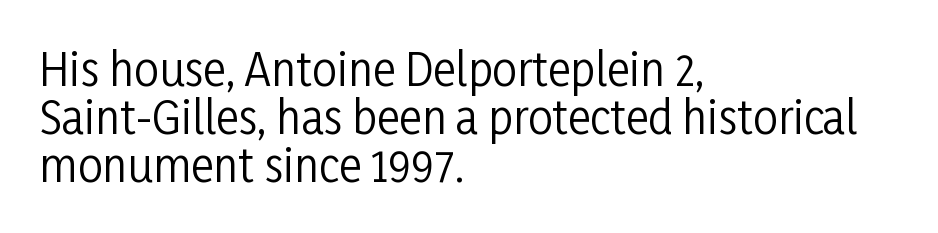
The image shows 44 px regular-weight, condensed sans-serif type, upright; set left-aligned, tight line spacing (1.09x), normal letter spacing, not underlined; low stroke contrast and a medium x-height.
